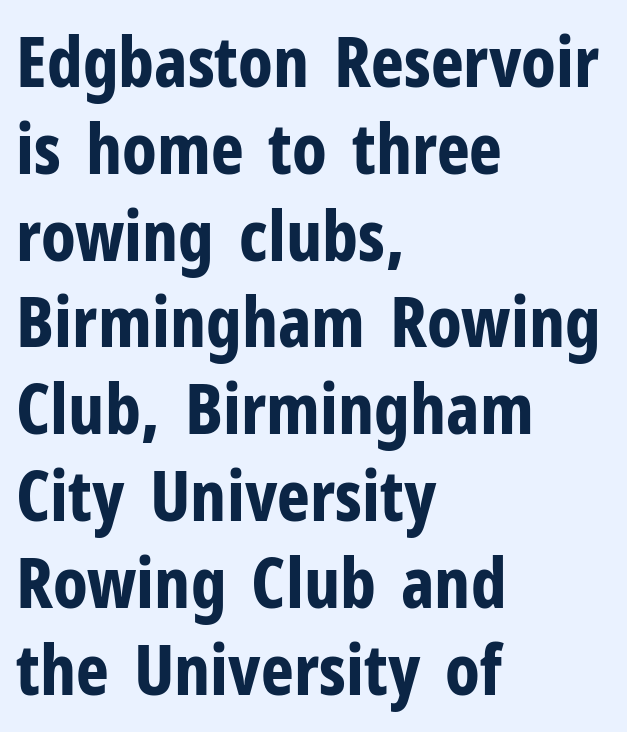
Q: Is the text bold? A: Yes.
Q: Is the text italic (slanted)? A: No, it is upright.
Q: Is the typeface a serif or a sans-serif typeface? A: Sans-serif.
Q: Is the text underlined? A: No.
Q: How is the paragraph aligned? A: Left-aligned.
Q: Is the spacing between letters normal or unusually wide? A: Normal.
Q: Width (condensed, normal, or wide)? A: Condensed.
Q: Stroke contrast? A: Low.
Q: x-height? A: Medium.
Q: Monospaced? A: No.
